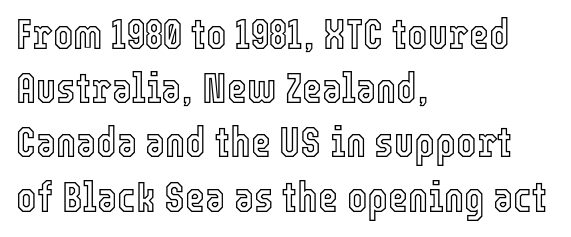
The axis of the letterforms is exactly vertical. This sample has the flowing, uneven cadence of proportional lettering. The lines sit at an ordinary, default distance from one another. Check under the words: just untouched page. There is no visible air inserted between adjacent glyphs.
